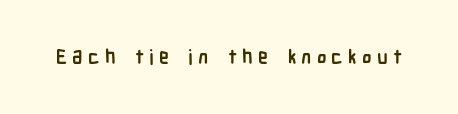
{"italic": "no", "bold": "yes", "underline": "no", "letter_spacing": "wide", "letter_spacing_em": 0.26, "glyph_px": 20}
